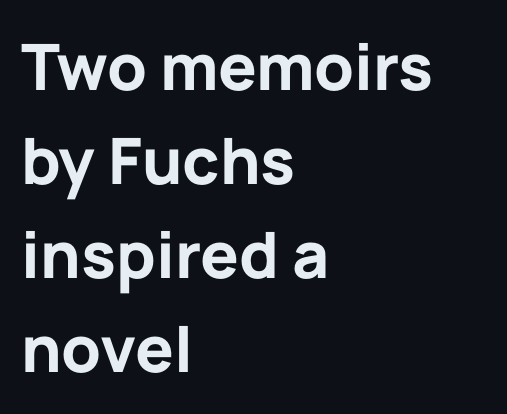
Q: Is the text bold? A: Yes.
Q: Is the text italic (slanted)? A: No, it is upright.
Q: Is the typeface a serif or a sans-serif typeface? A: Sans-serif.
Q: Is the text underlined? A: No.
Q: How is the paragraph aligned? A: Left-aligned.
Q: Is the spacing between letters normal or unusually wide? A: Normal.
Q: Is the spacing between lines tight, normal or loose? A: Normal.
Q: Width (condensed, normal, or wide)? A: Normal.
Q: Stroke contrast? A: Low.
Q: x-height? A: Medium.
Q: Monospaced? A: No.
